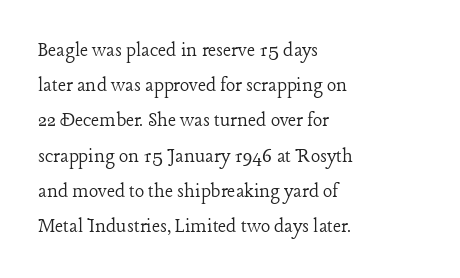
A quiet, ordinary-to-light weight characterises the typeface. Default kerning and tracking; the words read as compact shapes. These lines stack with their left ends in a neat column. The leading is moderate, giving the passage an even texture.
